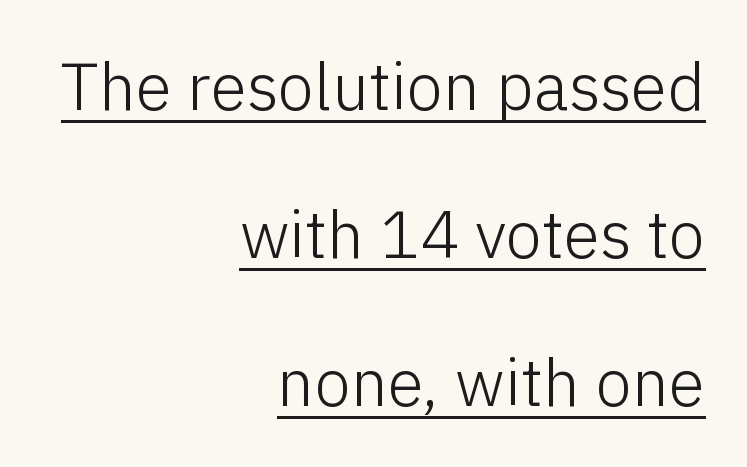
Q: Is the text bold? A: No.
Q: Is the text italic (slanted)? A: No, it is upright.
Q: Is the typeface a serif or a sans-serif typeface? A: Sans-serif.
Q: Is the text underlined? A: Yes.
Q: How is the paragraph aligned? A: Right-aligned.
Q: Is the spacing between letters normal or unusually wide? A: Normal.
Q: Is the spacing between lines tight, normal or loose? A: Loose.
Q: Width (condensed, normal, or wide)? A: Normal.
Q: Stroke contrast? A: Low.
Q: x-height? A: Medium.
Q: Monospaced? A: No.
